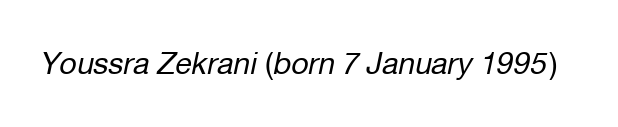
Q: Is the text bold? A: No.
Q: Is the text italic (slanted)? A: Yes, it leans right by about 12 degrees.
Q: Is the text underlined? A: No.
Q: Is the spacing between letters normal or unusually wide? A: Normal.
Q: Width (condensed, normal, or wide)? A: Normal.
Q: Stroke contrast? A: Low.
Q: x-height? A: Medium.
Q: Monospaced? A: No.
